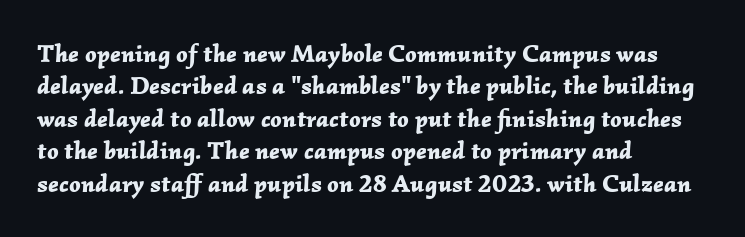
Caption: multi-line text, flush left, ragged right. Yep, that's italic — everything's leaning. Anything drawn beneath the words? Only blank space. Students, this is bold: see how much ink each stroke carries.
